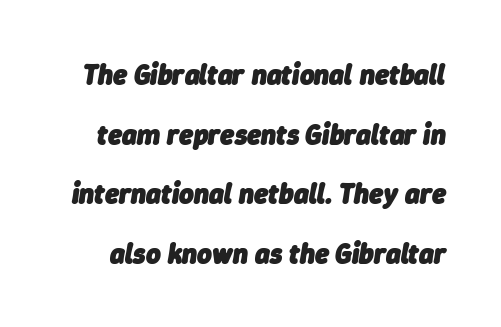
Q: Is the text bold? A: Yes.
Q: Is the text italic (slanted)? A: Yes, it leans right by about 9 degrees.
Q: Is the text underlined? A: No.
Q: Is the spacing between letters normal or unusually wide? A: Normal.
Q: Is the spacing between lines tight, normal or loose? A: Loose.
Q: Width (condensed, normal, or wide)? A: Normal.
Q: Stroke contrast? A: Low.
Q: x-height? A: Medium.
Q: Monospaced? A: No.
